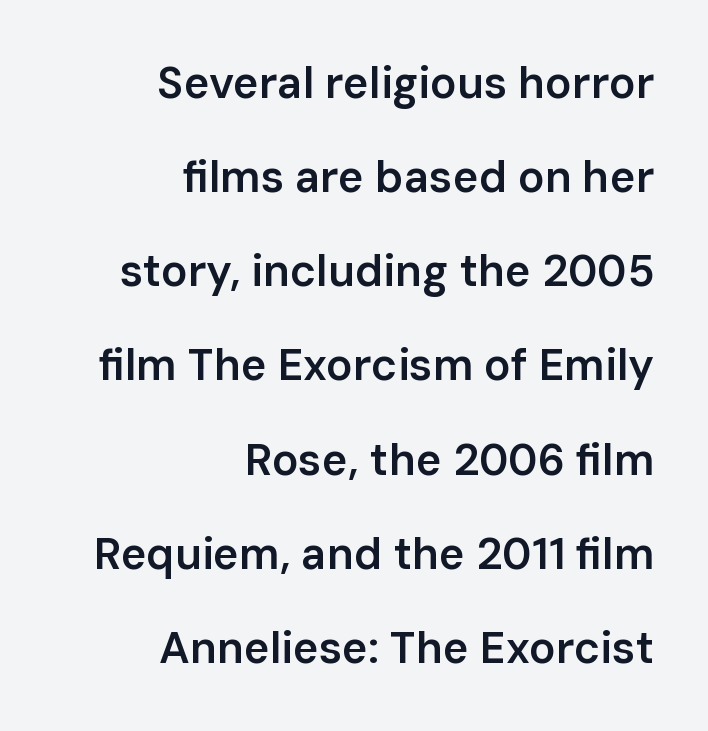
Q: Is the text bold? A: Semi-bold.
Q: Is the text italic (slanted)? A: No, it is upright.
Q: Is the typeface a serif or a sans-serif typeface? A: Sans-serif.
Q: Is the text underlined? A: No.
Q: How is the paragraph aligned? A: Right-aligned.
Q: Is the spacing between letters normal or unusually wide? A: Normal.
Q: Is the spacing between lines tight, normal or loose? A: Loose.
Q: Width (condensed, normal, or wide)? A: Normal.
Q: Stroke contrast? A: Low.
Q: x-height? A: Medium.
Q: Monospaced? A: No.
